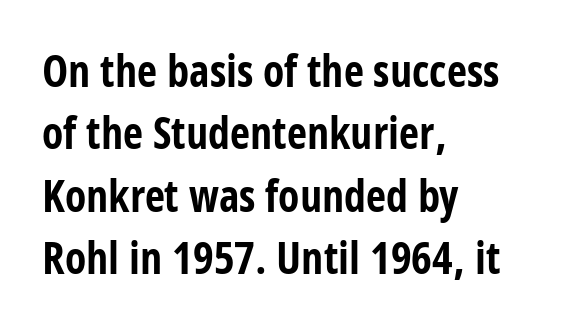
Q: Is the text bold? A: Yes.
Q: Is the text italic (slanted)? A: No, it is upright.
Q: Is the typeface a serif or a sans-serif typeface? A: Sans-serif.
Q: Is the text underlined? A: No.
Q: How is the paragraph aligned? A: Left-aligned.
Q: Is the spacing between letters normal or unusually wide? A: Normal.
Q: Is the spacing between lines tight, normal or loose? A: Normal.
Q: Width (condensed, normal, or wide)? A: Condensed.
Q: Stroke contrast? A: Low.
Q: x-height? A: Large.
Q: Monospaced? A: No.
